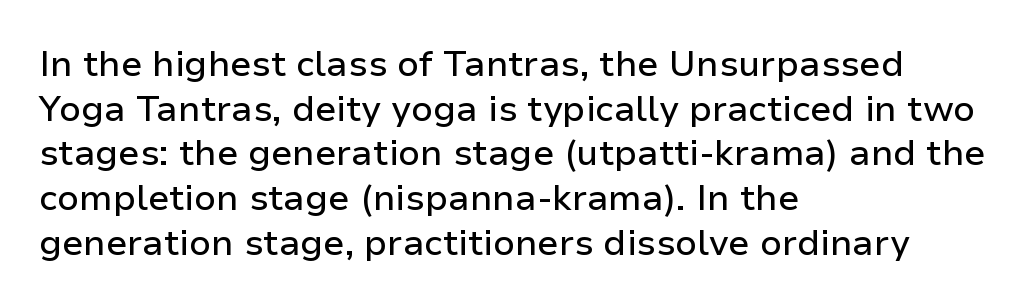
The rendering anchors every line to the left-hand side. You can tell it's not italic because the verticals are truly vertical. The zone under the glyphs is completely vacant. This sample uses plain, unmodified letter spacing.
